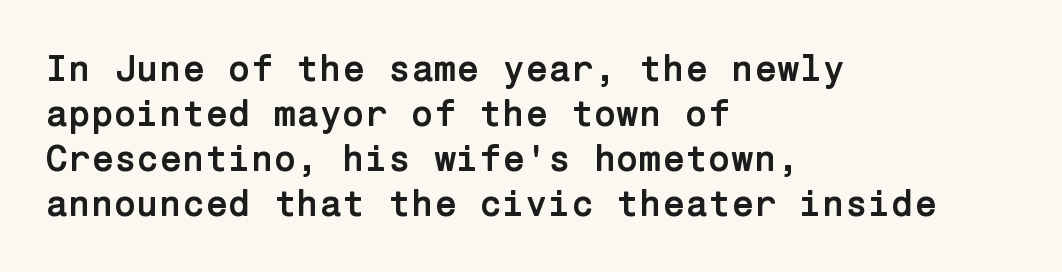
The compositor pushed each line to the left boundary. Strokes here are thick enough to call this a true bold. Rendered with straight, roman letterforms. The rendering shows plain stroke endings on the letterforms — a sans-serif design.
